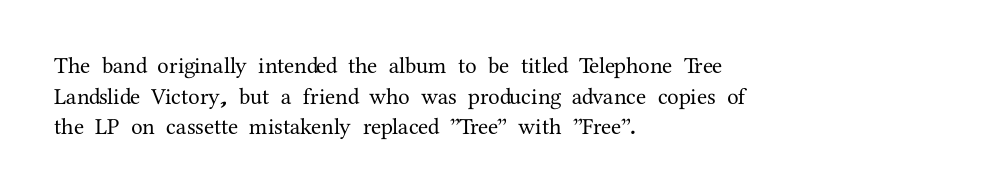
The image shows 23 px text type, upright; set left-aligned, normal line spacing (1.33x), normal letter spacing, not underlined.
